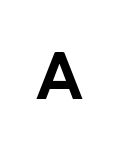
A typesetter would mark this as roman, not italic. A clean baseline with only descenders dipping below it. On the weight axis this lands at bold, roughly 700. Letter spacing: wide.
